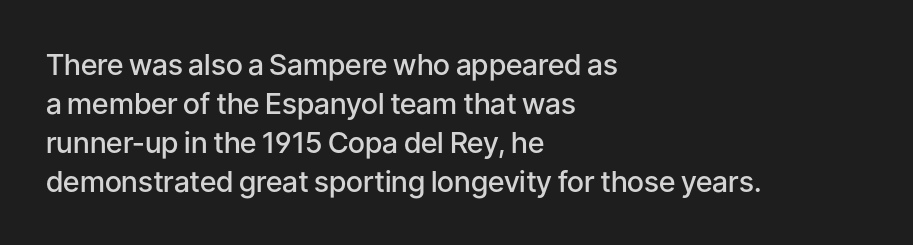
The image shows 29 px semibold sans-serif type, upright; set left-aligned, normal line spacing (1.34x), normal letter spacing, not underlined; low stroke contrast and a medium x-height.
